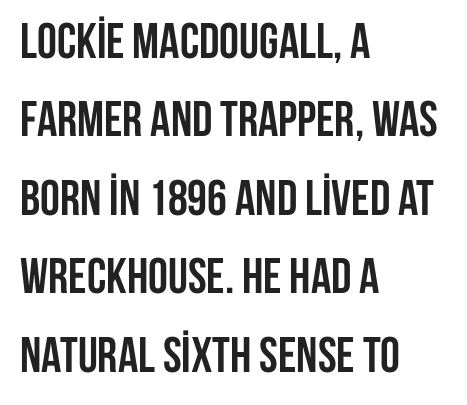
{"serif": "no", "italic": "no", "bold": "yes", "weight": "semibold", "width": "condensed", "stroke_contrast": "low", "x_height": "large", "monospaced": "no", "underline": "no", "align": "left", "line_spacing": "normal", "line_spacing_ratio": 1.57, "letter_spacing": "normal", "letter_spacing_em": 0.0, "glyph_px": 50}
